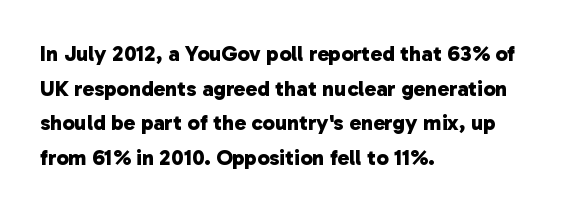
Notice how the passage keeps a crisp vertical edge on the left only. A normal amount of white space separates one row of letters from the next. These lines keep a tight, regular rhythm from letter to letter. The strip under each line holds only bare page.
